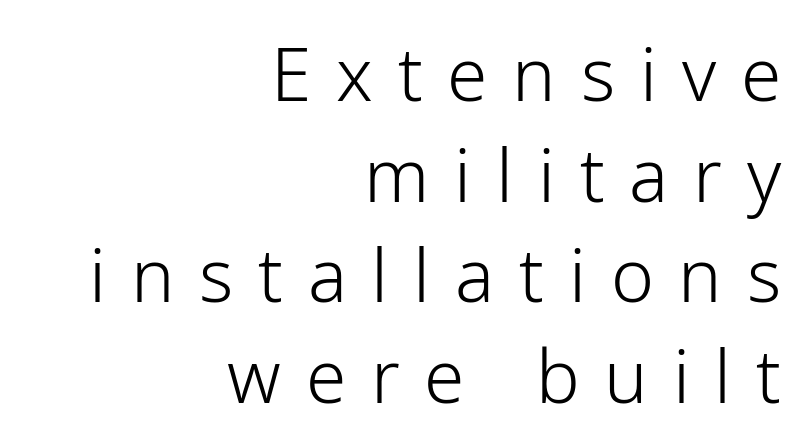
{"serif": "no", "italic": "no", "bold": "no", "weight": "light", "width": "normal", "stroke_contrast": "low", "x_height": "medium", "monospaced": "no", "underline": "no", "align": "right", "line_spacing": "normal", "line_spacing_ratio": 1.38, "letter_spacing": "wide", "letter_spacing_em": 0.34, "glyph_px": 73}
